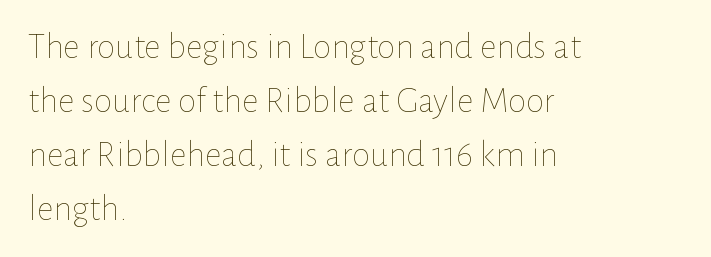
The image shows 37 px thin type, upright; set left-aligned, normal line spacing (1.46x), normal letter spacing, not underlined; low stroke contrast and a medium x-height.
